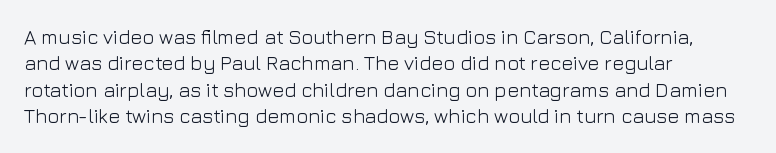
Characters remain perfectly vertical along every line. Rows of type keep a routine distance in the vertical direction. The face looks like a standard text weight, possibly lighter. Letter spacing: default. Each row of text sits above clean, open space.
